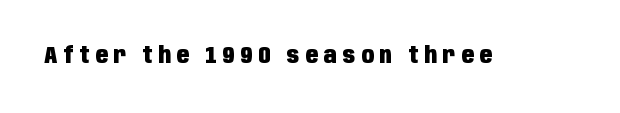
{"italic": "no", "bold": "yes", "underline": "no", "letter_spacing": "wide", "letter_spacing_em": 0.26, "glyph_px": 23}
